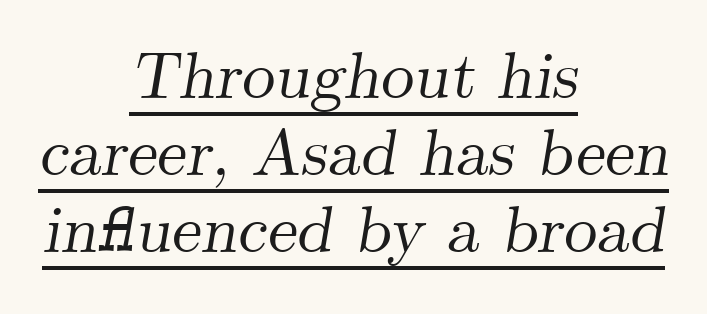
{"serif": "yes", "italic": "yes", "lean": "right", "slant_degrees": 9, "width": "normal", "stroke_contrast": "medium", "x_height": "small", "monospaced": "no", "underline": "yes", "align": "center", "line_spacing_ratio": 1.17, "letter_spacing": "normal", "letter_spacing_em": 0.0, "glyph_px": 66}
